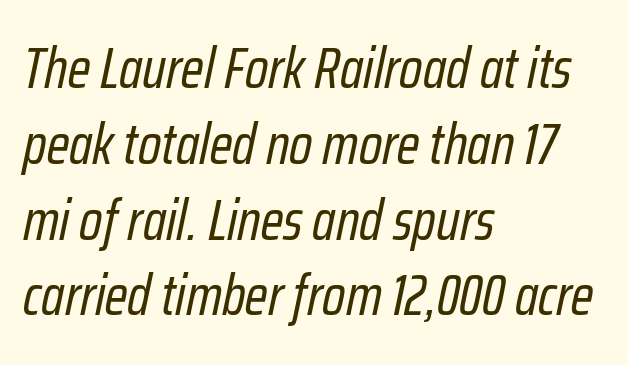
{"italic": "yes", "lean": "right", "slant_degrees": 12, "bold": "no", "weight": "regular", "width": "condensed", "stroke_contrast": "low", "x_height": "medium", "monospaced": "no", "underline": "no", "align": "left", "line_spacing": "normal", "line_spacing_ratio": 1.33, "letter_spacing": "normal", "letter_spacing_em": 0.0, "glyph_px": 57}
